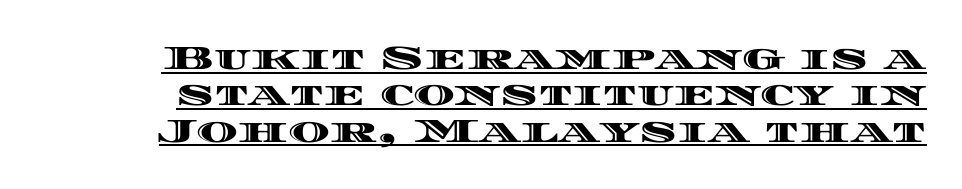
The image shows 35 px wide type, upright; set tight line spacing (1.04x), normal letter spacing, underlined; a large x-height.
